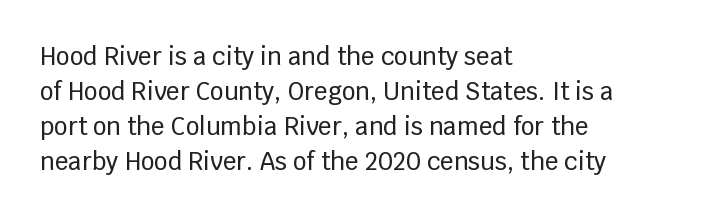
Style check: upright. The designer left line spacing at the default. Casual observation: everything's shoved over to the left. Tracking here is standard; glyphs follow each other at the usual distance. The foot of each line stays bare and open.
